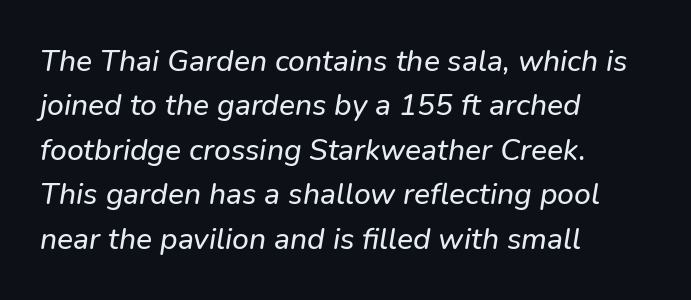
Q: Is the text italic (slanted)? A: Yes, it leans right by about 9 degrees.
Q: Is the text underlined? A: No.
Q: How is the paragraph aligned? A: Left-aligned.
Q: Is the spacing between letters normal or unusually wide? A: Normal.
Q: Is the spacing between lines tight, normal or loose? A: Normal.
Q: Width (condensed, normal, or wide)? A: Normal.
Q: Stroke contrast? A: Low.
Q: x-height? A: Medium.
Q: Monospaced? A: No.
